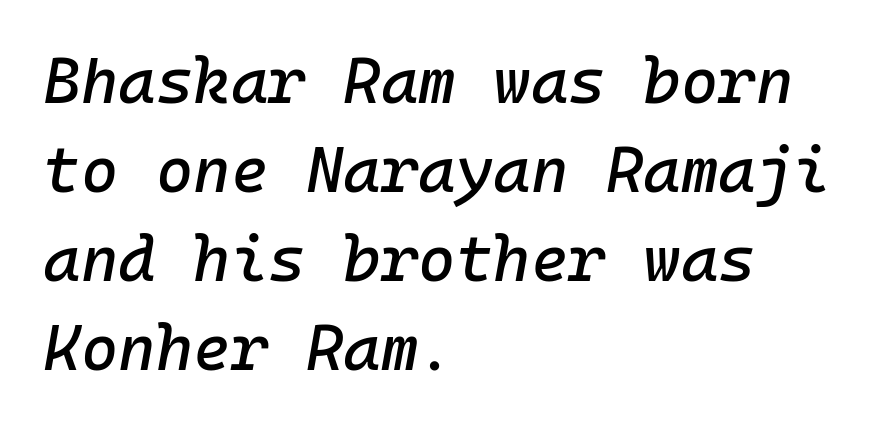
Q: Is the text italic (slanted)? A: Yes, it leans right by about 10 degrees.
Q: Is the text underlined? A: No.
Q: How is the paragraph aligned? A: Left-aligned.
Q: Is the spacing between letters normal or unusually wide? A: Normal.
Q: Is the spacing between lines tight, normal or loose? A: Normal.
Q: Width (condensed, normal, or wide)? A: Normal.
Q: Stroke contrast? A: Low.
Q: x-height? A: Medium.
Q: Monospaced? A: Yes.
